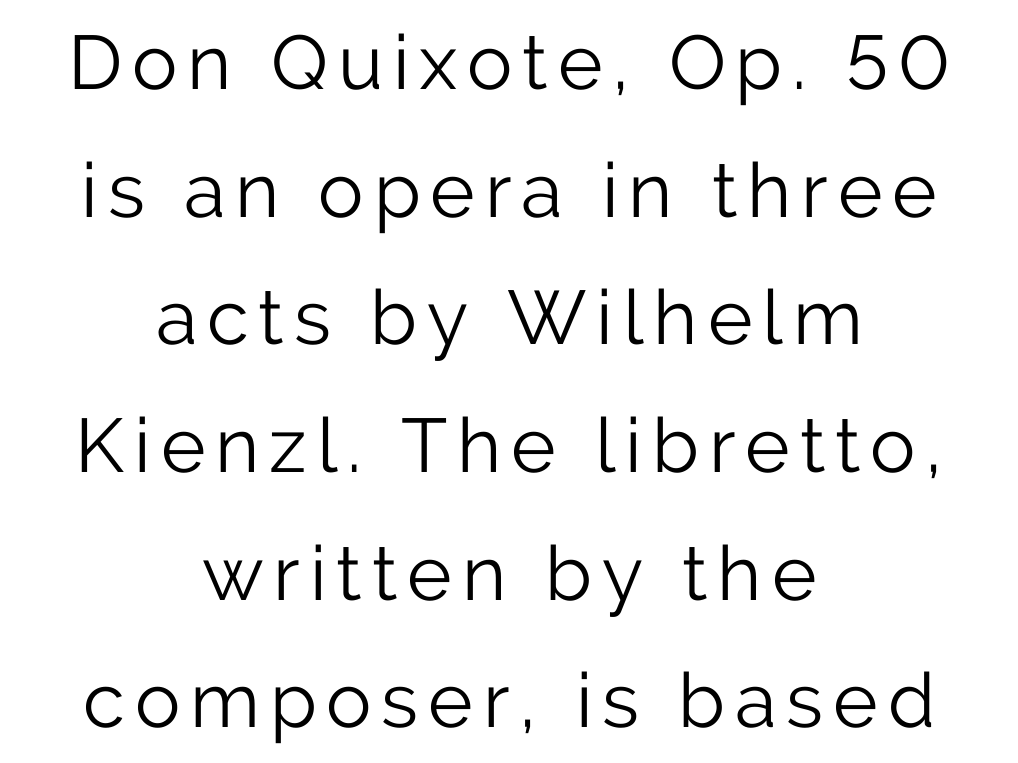
Q: Is the text bold? A: No.
Q: Is the text italic (slanted)? A: No, it is upright.
Q: Is the typeface a serif or a sans-serif typeface? A: Sans-serif.
Q: Is the text underlined? A: No.
Q: How is the paragraph aligned? A: Centered.
Q: Is the spacing between lines tight, normal or loose? A: Normal.
Q: Width (condensed, normal, or wide)? A: Normal.
Q: Stroke contrast? A: Low.
Q: x-height? A: Medium.
Q: Monospaced? A: No.
